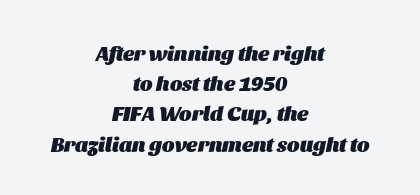
The image shows 21 px bold type, italic (leaning right); set centered, normal line spacing (1.44x), normal letter spacing, not underlined.
